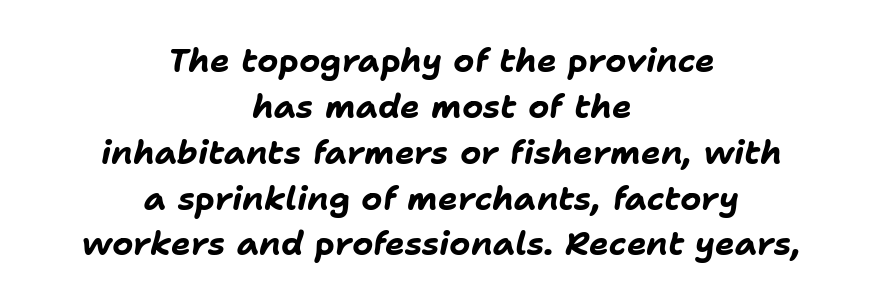
Does extra space separate the letters? No, they use regular spacing. Note the varied advance widths — an 'i' is clearly narrower than an 'm'. The string is rendered with underlining switched off. An italicized treatment has been applied to the whole sample.
